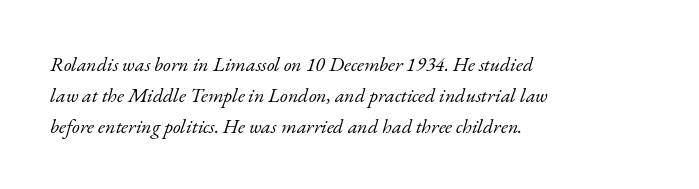
The rendering keeps characters at their native spacing. Layout note: lines flush left. This sample keeps an unexceptional amount of space between lines. You can tell it's italic because the verticals aren't actually vertical.
